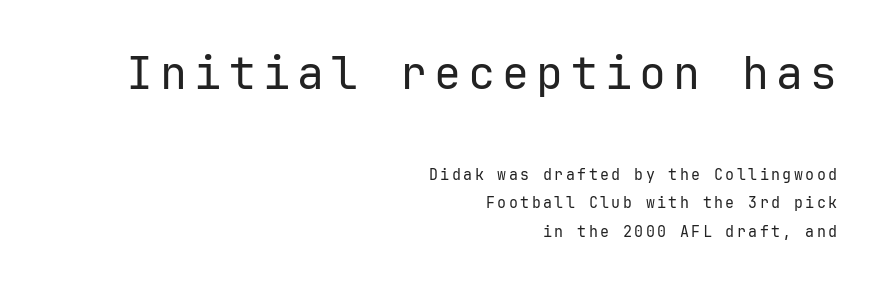
{"serif": "no", "italic": "no", "bold": "no", "weight": "regular", "width": "normal", "stroke_contrast": "low", "x_height": "medium", "monospaced": "yes", "underline": "no", "align": "right", "line_spacing_ratio": 1.89, "larger_block": "first", "size_ratio": 3.0, "glyph_px": 45}
